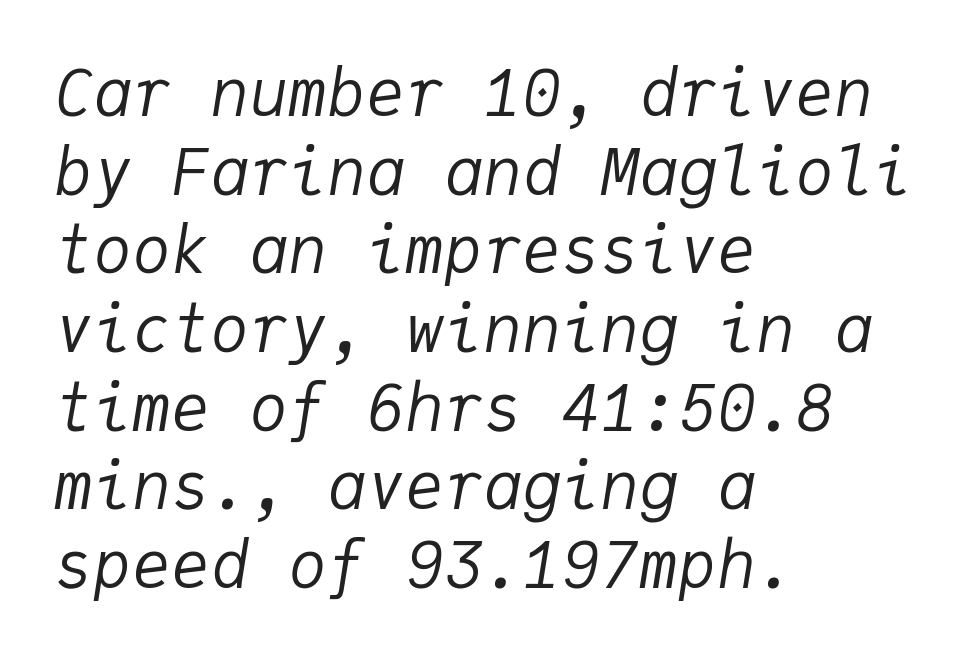
Q: Is the text bold? A: No.
Q: Is the text italic (slanted)? A: Yes, it leans right by about 9 degrees.
Q: Is the text underlined? A: No.
Q: How is the paragraph aligned? A: Left-aligned.
Q: Is the spacing between letters normal or unusually wide? A: Normal.
Q: Width (condensed, normal, or wide)? A: Normal.
Q: Stroke contrast? A: Low.
Q: x-height? A: Medium.
Q: Monospaced? A: Yes.
